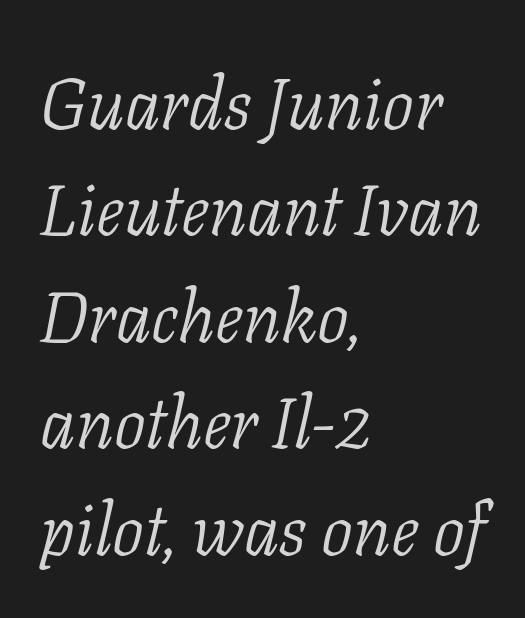
{"serif": "yes", "italic": "yes", "lean": "right", "slant_degrees": 11, "bold": "no", "weight": "light", "width": "normal", "stroke_contrast": "low", "x_height": "medium", "monospaced": "no", "underline": "no", "align": "left", "line_spacing": "normal", "line_spacing_ratio": 1.5, "letter_spacing": "normal", "letter_spacing_em": 0.0, "glyph_px": 71}
